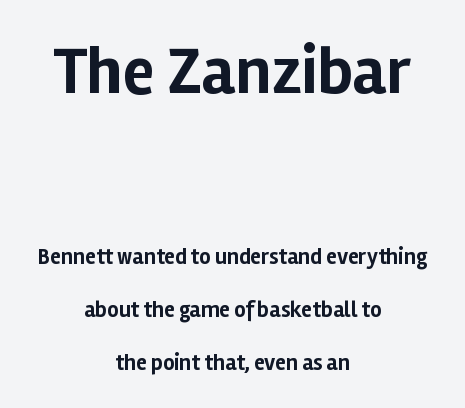
The line-height multiplier appears high, well above default. The paragraph shown floats in the horizontal middle. Caption: standard tracking, unaltered. You'd pick this weight for a headline — it's a proper bold.
